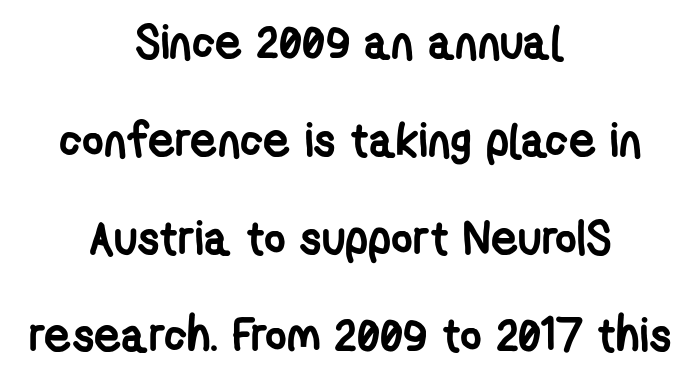
Q: Is the text bold? A: Yes.
Q: Is the typeface a serif or a sans-serif typeface? A: Sans-serif.
Q: Is the text underlined? A: No.
Q: How is the paragraph aligned? A: Centered.
Q: Is the spacing between letters normal or unusually wide? A: Normal.
Q: Is the spacing between lines tight, normal or loose? A: Loose.
Q: Width (condensed, normal, or wide)? A: Condensed.
Q: Stroke contrast? A: Low.
Q: x-height? A: Medium.
Q: Monospaced? A: No.
